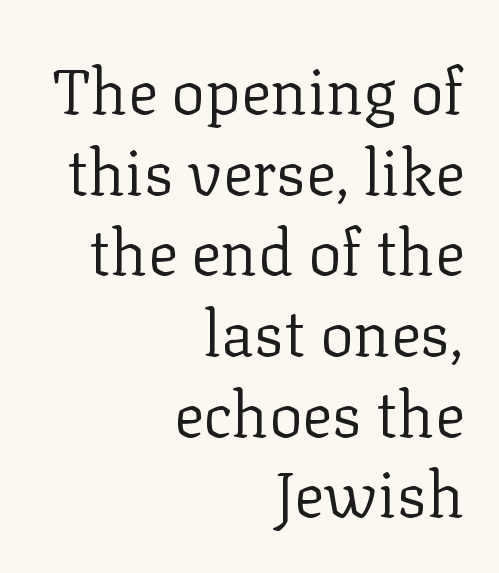
{"serif": "yes", "italic": "no", "bold": "no", "weight": "regular", "width": "normal", "stroke_contrast": "low", "x_height": "medium", "monospaced": "no", "underline": "no", "align": "right", "line_spacing": "normal", "line_spacing_ratio": 1.28, "letter_spacing": "normal", "letter_spacing_em": 0.0, "glyph_px": 63}
